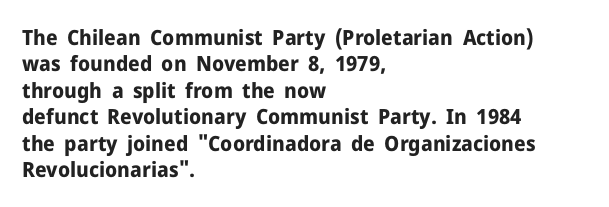
What weight is shown? A full bold with thick strokes. The lettering holds an erect, upright posture throughout. Plain, unruled lines of type. The rendering keeps characters at their native spacing. Leading: standard.
